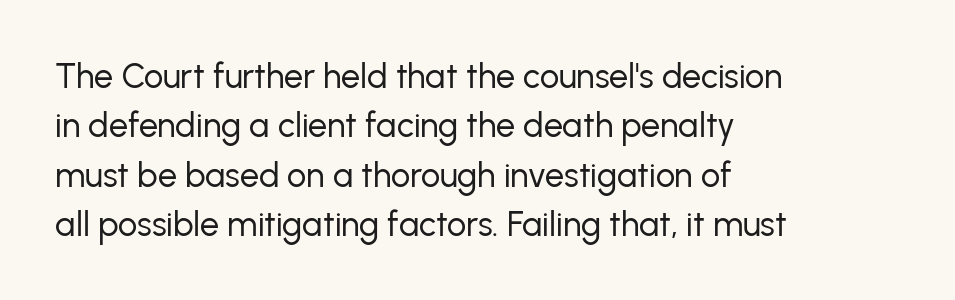
Q: Is the text bold? A: No.
Q: Is the text italic (slanted)? A: No, it is upright.
Q: Is the typeface a serif or a sans-serif typeface? A: Sans-serif.
Q: Is the text underlined? A: No.
Q: How is the paragraph aligned? A: Left-aligned.
Q: Is the spacing between letters normal or unusually wide? A: Normal.
Q: Is the spacing between lines tight, normal or loose? A: Normal.
Q: Width (condensed, normal, or wide)? A: Normal.
Q: Stroke contrast? A: Low.
Q: x-height? A: Medium.
Q: Monospaced? A: No.
